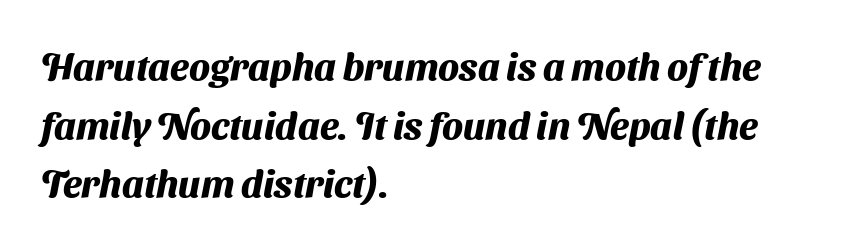
{"serif": "no", "bold": "yes", "weight": "heavy", "width": "normal", "stroke_contrast": "medium", "x_height": "medium", "monospaced": "no", "underline": "no", "align": "left", "line_spacing": "normal", "line_spacing_ratio": 1.54, "letter_spacing": "normal", "letter_spacing_em": 0.0, "glyph_px": 38}
